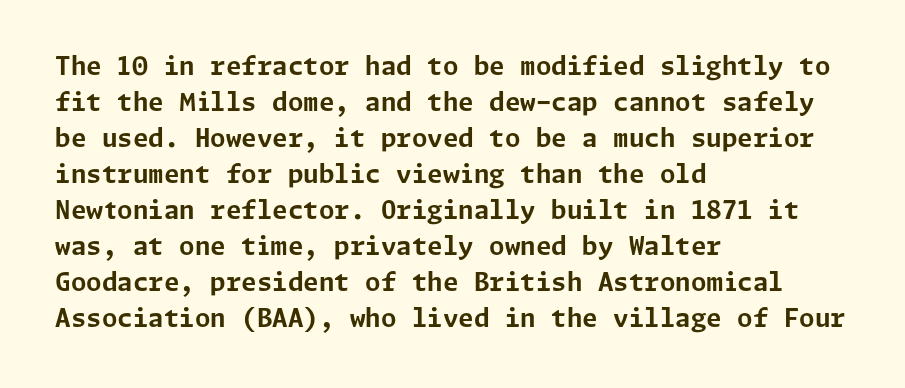
Nope, not italic — everything's standing straight. A normal amount of white space separates one row of letters from the next. Pretty heavy lettering here — definitely bold. Line starts are locked; line ends wander. Tracking here is standard; glyphs follow each other at the usual distance. Decoration check: the copy has no underline.
